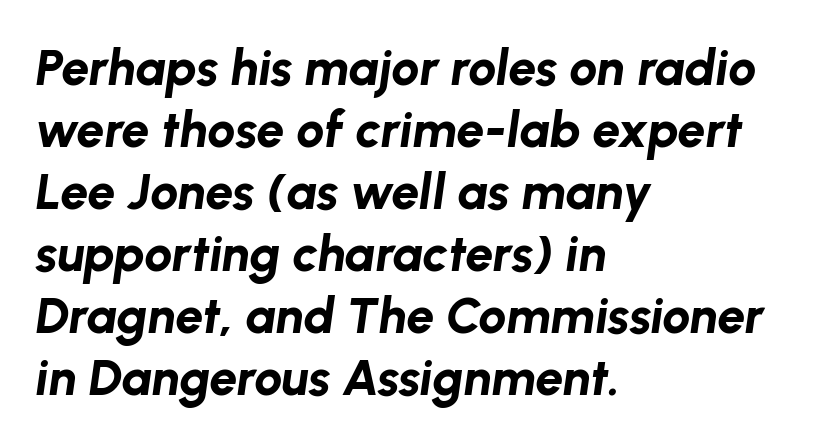
The image shows 50 px bold type, italic (leaning right); set left-aligned, line spacing 1.24x, normal letter spacing, not underlined; low stroke contrast and a medium x-height.
